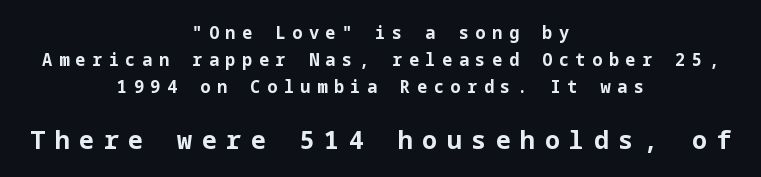
{"italic": "no", "bold": "yes", "underline": "no", "align": "center", "line_spacing": "normal", "line_spacing_ratio": 1.6, "letter_spacing": "wide", "letter_spacing_em": 0.38, "larger_block": "second", "size_ratio": 1.47, "glyph_px": 25}
